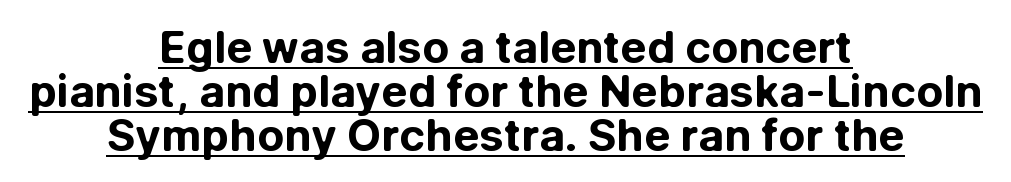
A full-strength bold gives these letters their thick strokes. I'd call this a sans setting — the letters go barefoot. A centered setting, common on invitations and titles, is used for this passage. Tightly led — the rows are bunched.
